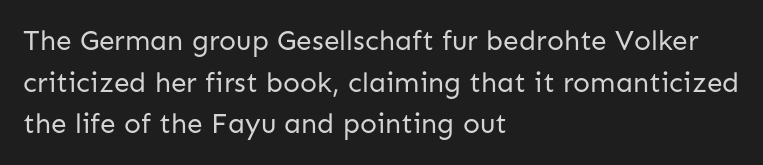
The image shows 28 px regular-weight sans-serif type, upright; set left-aligned, normal line spacing (1.49x), normal letter spacing, not underlined; low stroke contrast and a medium x-height.
